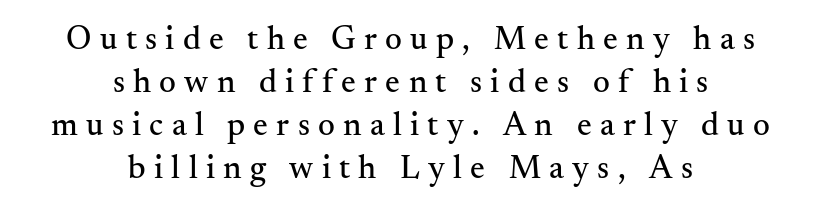
The gap between lines stays unmarked. The font family rendered here belongs to the serif group. Think of a printed novel: that variable character pitch is what you see here. Line starts and ends both wander, symmetrically.
